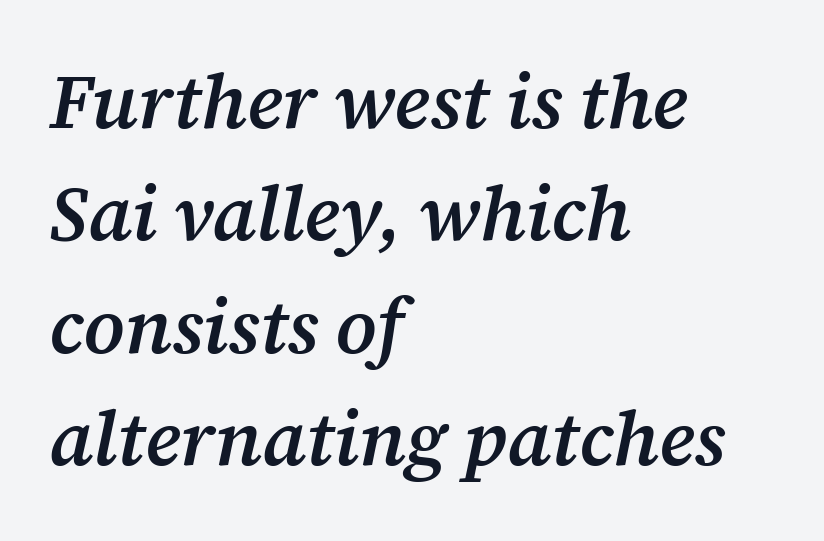
A typesetter would call this zero additional tracking. Is the type slanted? Yes — the strokes lean at a clear angle. Reading down the block, your eye returns to a fixed left position each line. Line spacing here is normal. Spacing verdict: proportional, widths tailored to each character.
